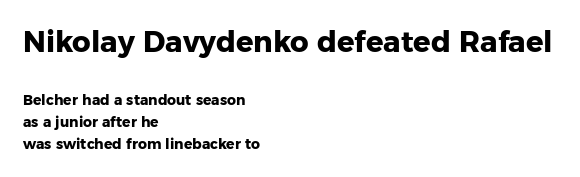
Q: Is the text bold? A: Yes.
Q: Is the text italic (slanted)? A: No, it is upright.
Q: Is the typeface a serif or a sans-serif typeface? A: Sans-serif.
Q: Is the text underlined? A: No.
Q: How is the paragraph aligned? A: Left-aligned.
Q: Is the spacing between letters normal or unusually wide? A: Normal.
Q: Is the spacing between lines tight, normal or loose? A: Normal.
Q: Which block of text is set in a larger size, the first (top) or the second (bottom)? A: The first (top) one.
Q: Width (condensed, normal, or wide)? A: Normal.
Q: Stroke contrast? A: Low.
Q: x-height? A: Medium.
Q: Monospaced? A: No.
